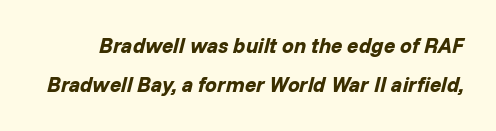
{"italic": "yes", "lean": "right", "slant_degrees": 14, "bold": "yes", "underline": "no", "line_spacing_ratio": 1.88, "letter_spacing": "normal", "letter_spacing_em": 0.0, "glyph_px": 21}
